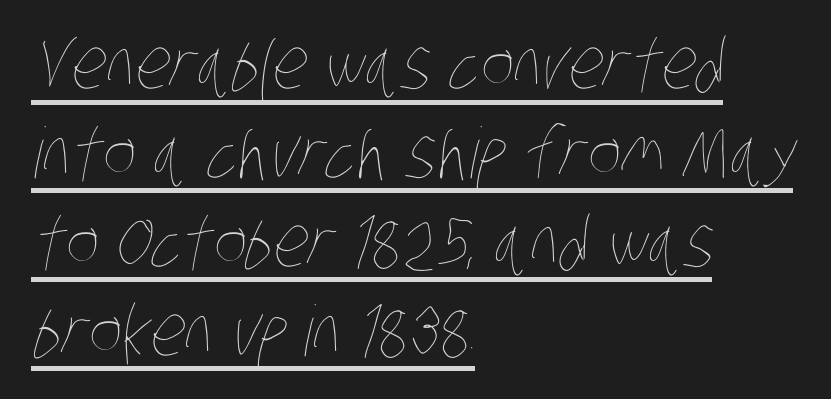
The image shows 70 px thin, condensed type; set left-aligned, normal line spacing (1.27x), normal letter spacing, underlined; low stroke contrast and a large x-height.
